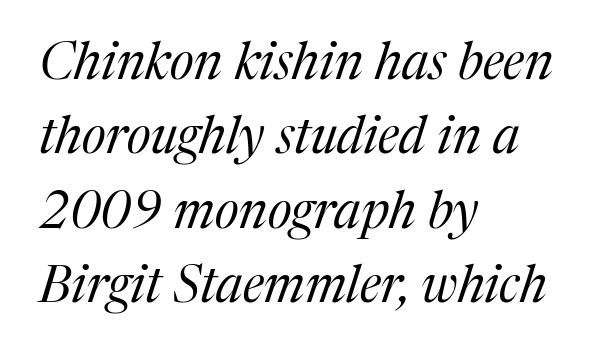
{"serif": "yes", "italic": "yes", "lean": "right", "slant_degrees": 17, "bold": "no", "weight": "regular", "width": "normal", "stroke_contrast": "medium", "x_height": "medium", "monospaced": "no", "underline": "no", "align": "left", "line_spacing": "normal", "line_spacing_ratio": 1.46, "letter_spacing": "normal", "letter_spacing_em": 0.0, "glyph_px": 51}
